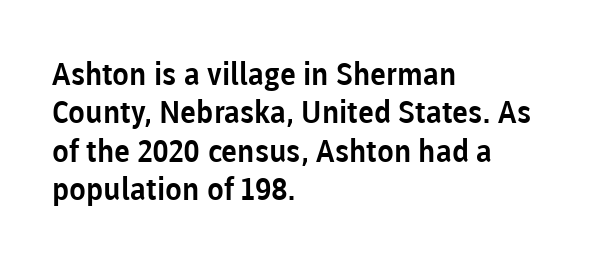
{"serif": "no", "italic": "no", "width": "normal", "stroke_contrast": "low", "x_height": "medium", "monospaced": "no", "underline": "no", "align": "left", "line_spacing_ratio": 1.24, "letter_spacing": "normal", "letter_spacing_em": 0.0, "glyph_px": 31}
